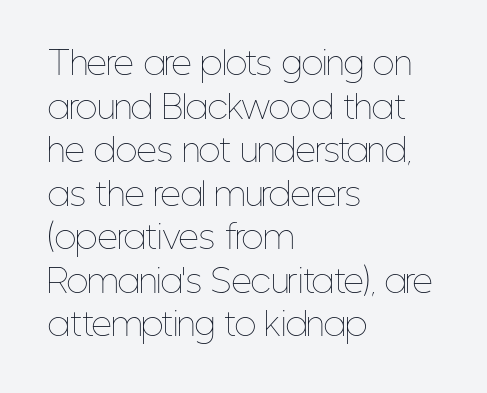
Q: Is the text bold? A: No.
Q: Is the text italic (slanted)? A: No, it is upright.
Q: Is the text underlined? A: No.
Q: How is the paragraph aligned? A: Left-aligned.
Q: Is the spacing between letters normal or unusually wide? A: Normal.
Q: Is the spacing between lines tight, normal or loose? A: Normal.
Q: Width (condensed, normal, or wide)? A: Condensed.
Q: Stroke contrast? A: Low.
Q: x-height? A: Medium.
Q: Monospaced? A: No.
